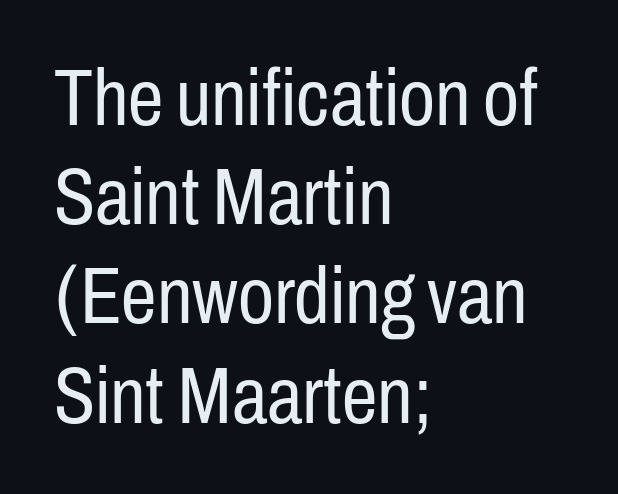
The image shows 80 px regular-weight, condensed sans-serif type, upright; set left-aligned, line spacing 1.24x, normal letter spacing, not underlined; low stroke contrast and a medium x-height.
